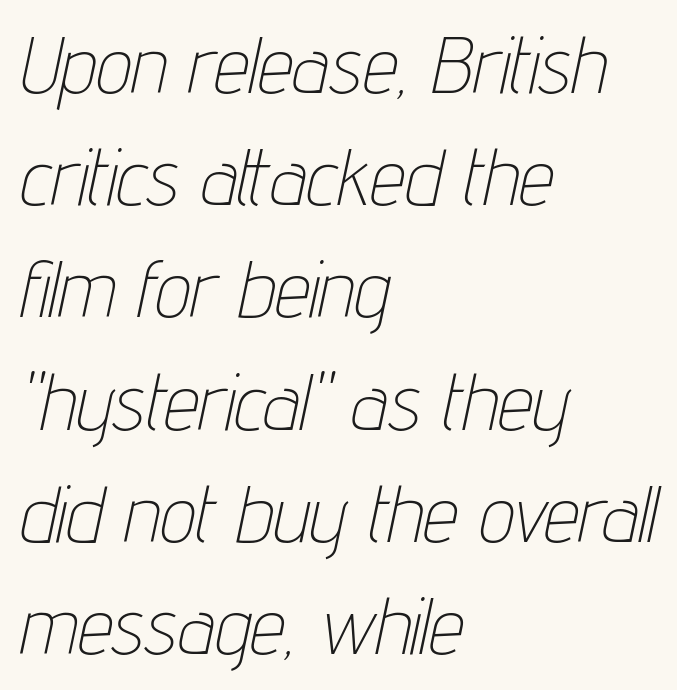
Alignment: flush left. The face used here is rendered with its standard letterfit. The weight would be labelled regular, book, light, or lighter still. Bare-footed words on every line. The glyphs look as if they've been sheared to an angle. Note the varied advance widths — an 'i' is clearly narrower than an 'm'.
